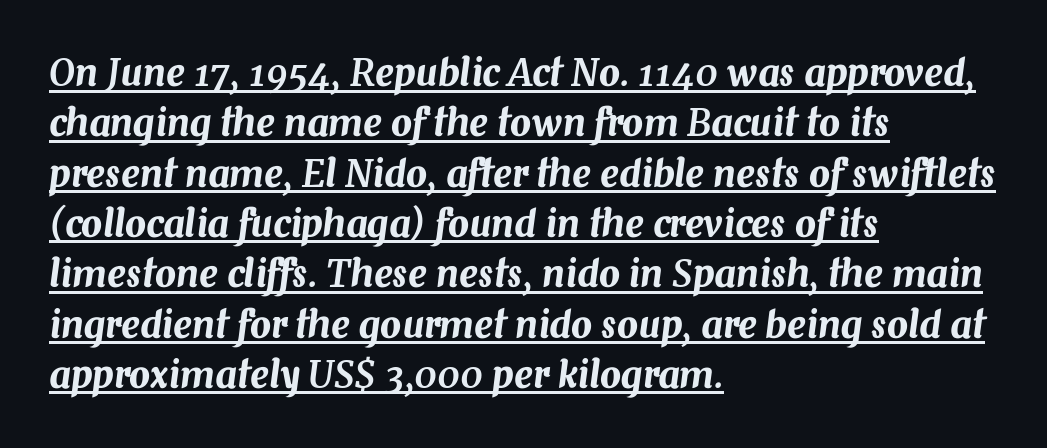
{"italic": "yes", "lean": "right", "slant_degrees": 7, "width": "normal", "stroke_contrast": "medium", "x_height": "medium", "monospaced": "no", "underline": "yes", "align": "left", "line_spacing": "normal", "line_spacing_ratio": 1.36, "letter_spacing": "normal", "letter_spacing_em": 0.0, "glyph_px": 37}
